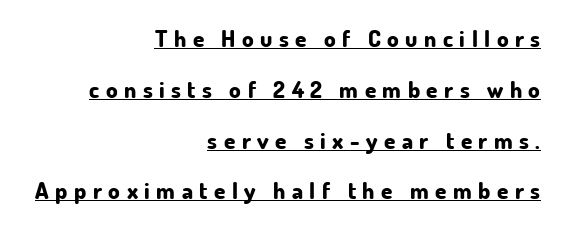
Upright lettering throughout. Airy leading. Glyph-to-glyph distance is far greater than everyday printed text. The characters look thick and weighty, a clear bold. The ragged edge is on the left, which tells us the setting is flush right.
